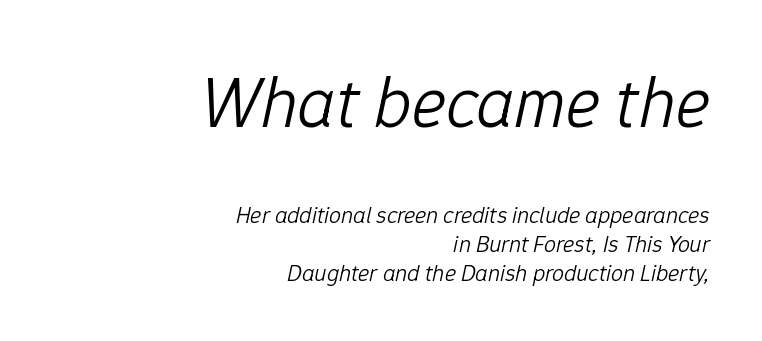
No extra ink here — the face is not bold. Bare-footed words on every line. A typesetter would mark this as italic. Is the letter spacing exaggerated? No — it looks like the ordinary default. The first block has been scaled up relative to the second.
